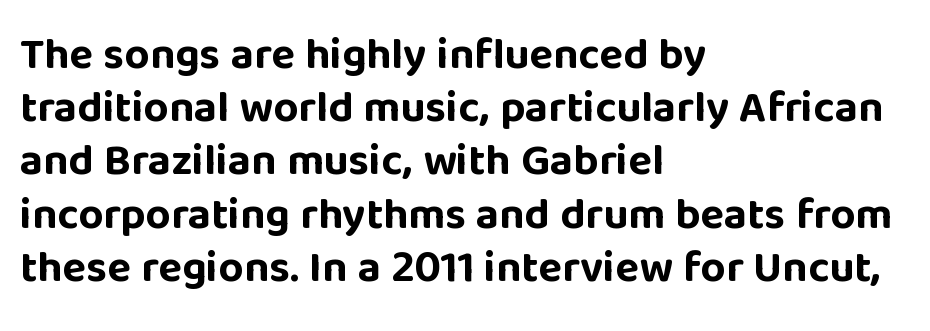
{"serif": "no", "italic": "no", "bold": "yes", "weight": "bold", "width": "normal", "stroke_contrast": "low", "x_height": "large", "monospaced": "no", "underline": "no", "align": "left", "line_spacing_ratio": 1.21, "letter_spacing": "normal", "letter_spacing_em": 0.0, "glyph_px": 44}
